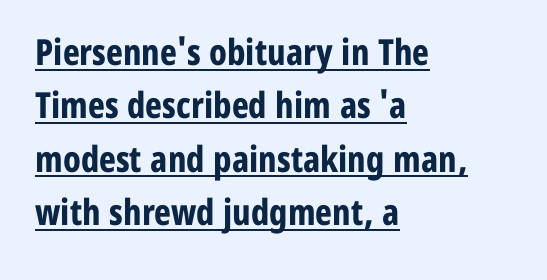
Q: Is the text bold? A: Yes.
Q: Is the text italic (slanted)? A: No, it is upright.
Q: Is the typeface a serif or a sans-serif typeface? A: Sans-serif.
Q: Is the text underlined? A: Yes.
Q: How is the paragraph aligned? A: Left-aligned.
Q: Is the spacing between letters normal or unusually wide? A: Normal.
Q: Is the spacing between lines tight, normal or loose? A: Normal.
Q: Width (condensed, normal, or wide)? A: Condensed.
Q: Stroke contrast? A: Low.
Q: x-height? A: Medium.
Q: Monospaced? A: No.
